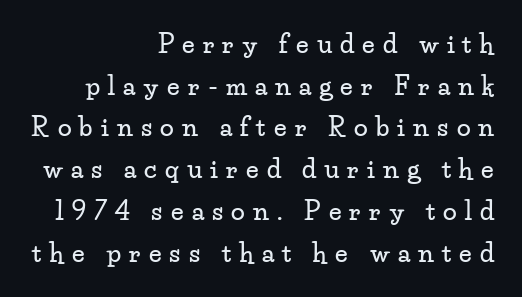
The image shows 25 px text type, upright; set right-aligned, normal line spacing (1.67x), unusually wide letter spacing (+0.33 em), not underlined.
